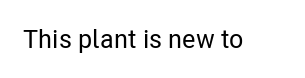
The image shows 26 px text type, upright; set normal letter spacing, not underlined.
